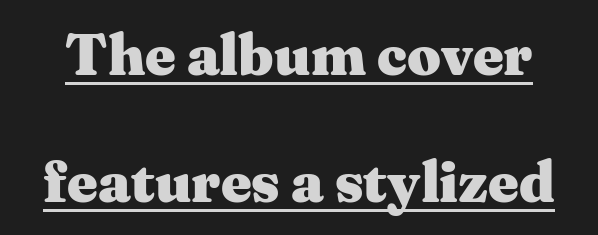
Q: Is the text bold? A: Yes.
Q: Is the text italic (slanted)? A: No, it is upright.
Q: Is the typeface a serif or a sans-serif typeface? A: Serif.
Q: Is the text underlined? A: Yes.
Q: Is the spacing between letters normal or unusually wide? A: Normal.
Q: Is the spacing between lines tight, normal or loose? A: Loose.
Q: Width (condensed, normal, or wide)? A: Wide.
Q: Stroke contrast? A: Medium.
Q: x-height? A: Medium.
Q: Monospaced? A: No.
